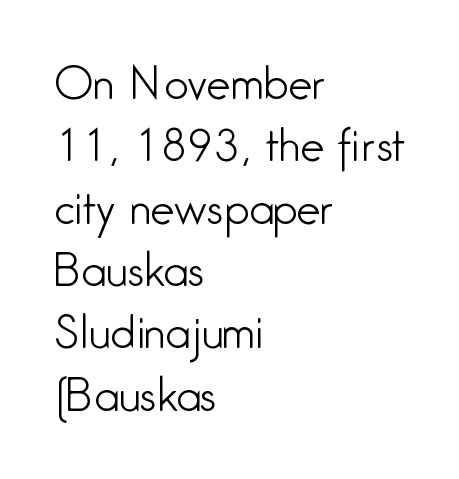
Q: Is the text bold? A: No.
Q: Is the text italic (slanted)? A: No, it is upright.
Q: Is the typeface a serif or a sans-serif typeface? A: Sans-serif.
Q: Is the text underlined? A: No.
Q: How is the paragraph aligned? A: Left-aligned.
Q: Is the spacing between letters normal or unusually wide? A: Normal.
Q: Is the spacing between lines tight, normal or loose? A: Normal.
Q: Width (condensed, normal, or wide)? A: Condensed.
Q: Stroke contrast? A: Low.
Q: x-height? A: Medium.
Q: Monospaced? A: No.
